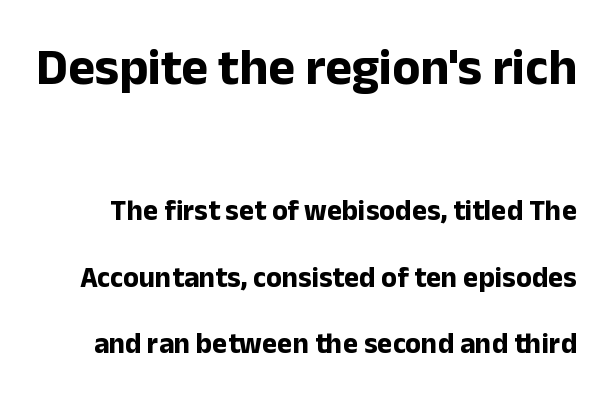
{"serif": "no", "italic": "no", "bold": "yes", "weight": "bold", "width": "normal", "stroke_contrast": "low", "x_height": "medium", "monospaced": "no", "underline": "no", "line_spacing": "loose", "line_spacing_ratio": 2.3, "letter_spacing": "normal", "letter_spacing_em": 0.0, "larger_block": "first", "size_ratio": 1.76, "glyph_px": 51}
